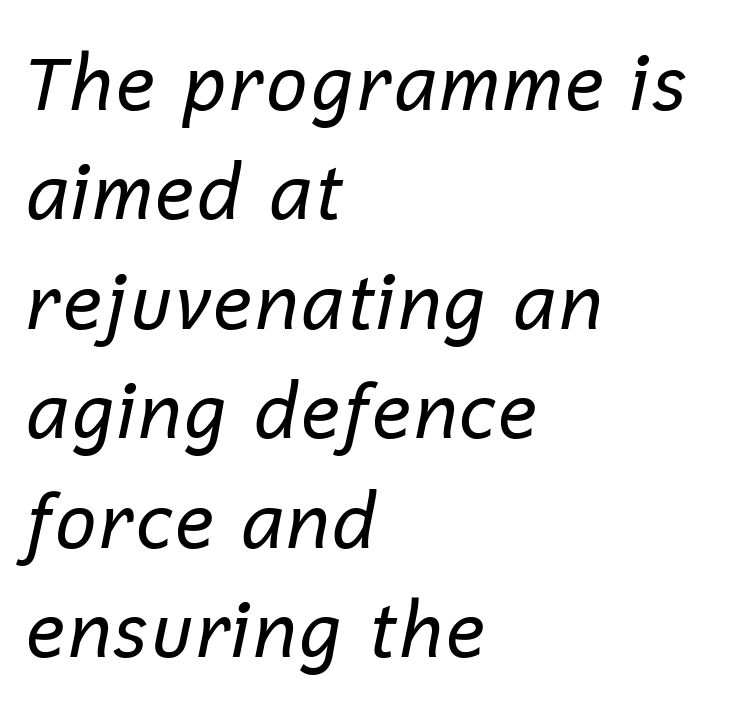
The passage shown is typed in a proportional face where columns would drift. The rendering anchors every line to the left-hand side. Students, observe: this is what conventionally led text looks like. Just letters on the line, the space beneath them empty. Italic? Definitely — the glyphs are oblique. Nobody touched the tracking dial on this one.
